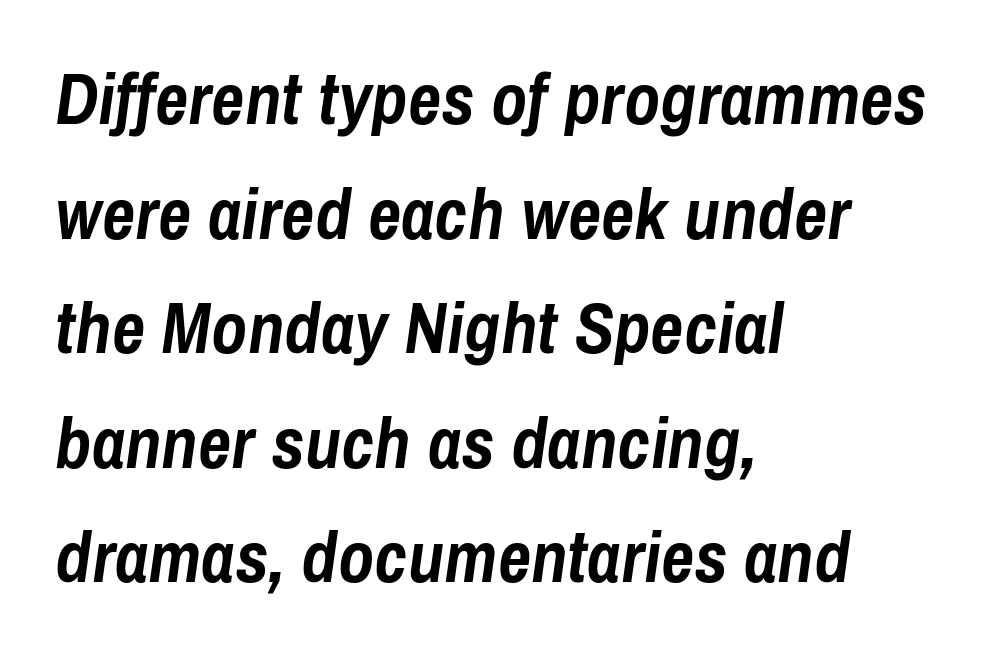
The image shows 73 px semibold, condensed type, italic (leaning right); set left-aligned, normal line spacing (1.57x), normal letter spacing, not underlined; low stroke contrast and a medium x-height.
